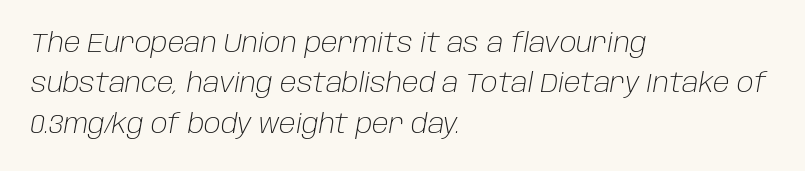
The image shows 26 px text type, italic (leaning right); set left-aligned, normal line spacing (1.55x), normal letter spacing, not underlined.
